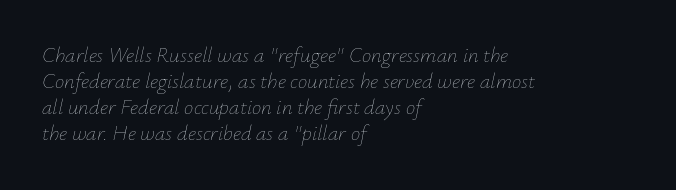
The image shows 21 px text type, italic (leaning right); set left-aligned, line spacing 1.24x, normal letter spacing, not underlined.
